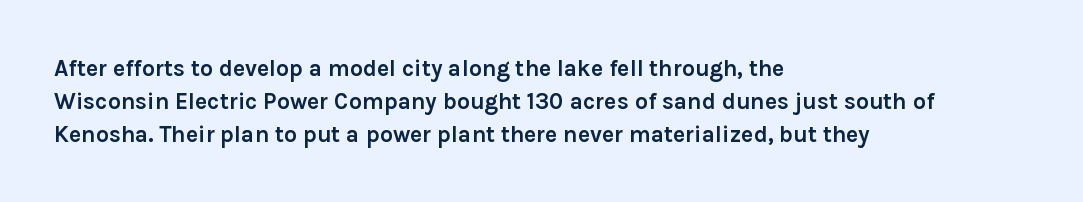
Q: Is the text bold? A: Yes.
Q: Is the text italic (slanted)? A: No, it is upright.
Q: Is the text underlined? A: No.
Q: How is the paragraph aligned? A: Left-aligned.
Q: Is the spacing between letters normal or unusually wide? A: Normal.
Q: Is the spacing between lines tight, normal or loose? A: Normal.
